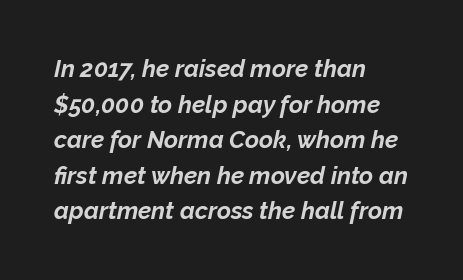
Q: Is the text bold? A: Yes.
Q: Is the text italic (slanted)? A: Yes, it leans right by about 12 degrees.
Q: Is the text underlined? A: No.
Q: How is the paragraph aligned? A: Left-aligned.
Q: Is the spacing between letters normal or unusually wide? A: Normal.
Q: Is the spacing between lines tight, normal or loose? A: Normal.
